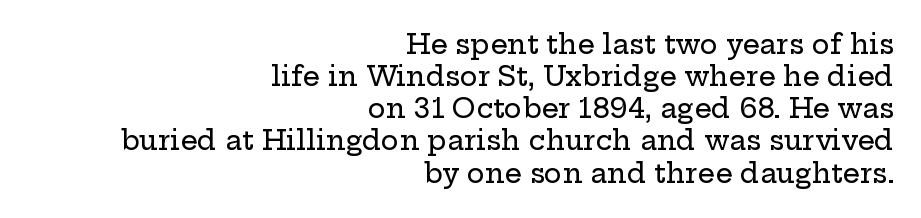
Q: Is the text italic (slanted)? A: No, it is upright.
Q: Is the text underlined? A: No.
Q: How is the paragraph aligned? A: Right-aligned.
Q: Is the spacing between letters normal or unusually wide? A: Normal.
